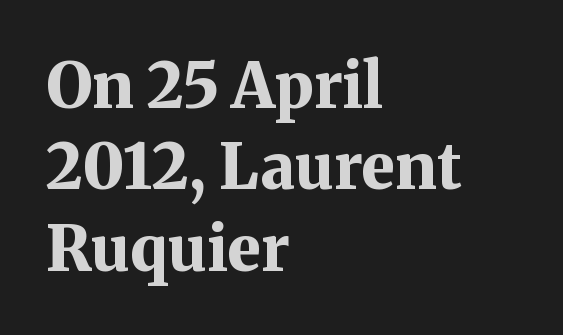
Spacing verdict: proportional, widths tailored to each character. Alignment: flush left. The letters stand straight up with perfectly vertical stems. Each new line begins a customary step beneath the previous one.
